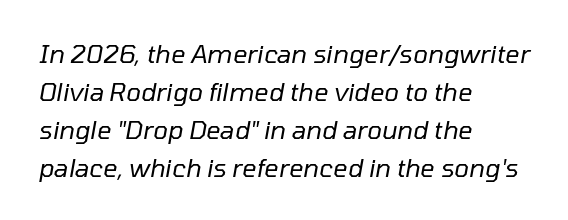
{"italic": "yes", "lean": "right", "slant_degrees": 10, "bold": "no", "underline": "no", "align": "left", "line_spacing": "normal", "line_spacing_ratio": 1.52, "letter_spacing": "normal", "letter_spacing_em": 0.0, "glyph_px": 25}
